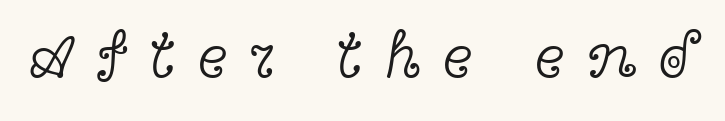
Q: Is the text bold? A: No.
Q: Is the text italic (slanted)? A: No, it is upright.
Q: Is the typeface a serif or a sans-serif typeface? A: Serif.
Q: Is the text underlined? A: No.
Q: Is the spacing between letters normal or unusually wide? A: Unusually wide.
Q: Width (condensed, normal, or wide)? A: Wide.
Q: x-height? A: Medium.
Q: Monospaced? A: No.
